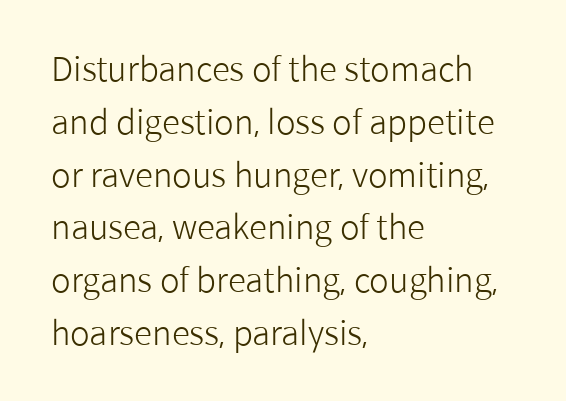
The image shows 33 px light sans-serif type, upright; set left-aligned, normal line spacing (1.6x), normal letter spacing, not underlined; low stroke contrast and a medium x-height.
